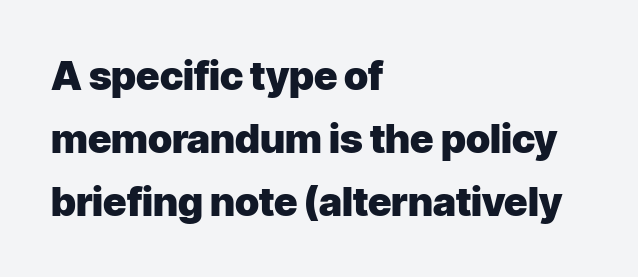
{"serif": "no", "italic": "no", "bold": "yes", "weight": "heavy", "width": "normal", "stroke_contrast": "low", "x_height": "medium", "monospaced": "no", "underline": "no", "align": "left", "line_spacing": "normal", "line_spacing_ratio": 1.57, "letter_spacing": "normal", "letter_spacing_em": 0.0, "glyph_px": 40}
